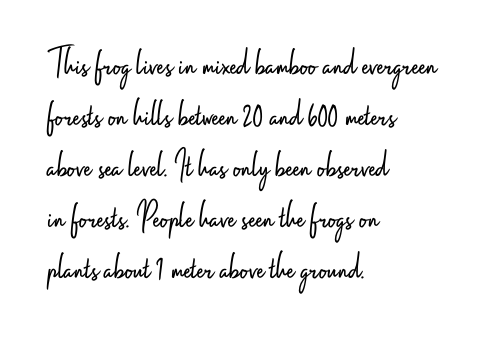
The image shows 39 px light, condensed sans-serif type; set left-aligned, normal line spacing (1.31x), normal letter spacing, not underlined; low stroke contrast and a small x-height.
